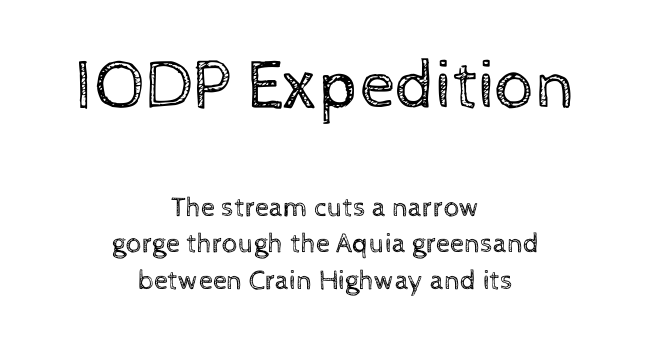
The image shows 70 px regular-weight type, upright; set centered, normal line spacing (1.29x), normal letter spacing, not underlined; the first (top) block is 2.5x larger; a medium x-height.
